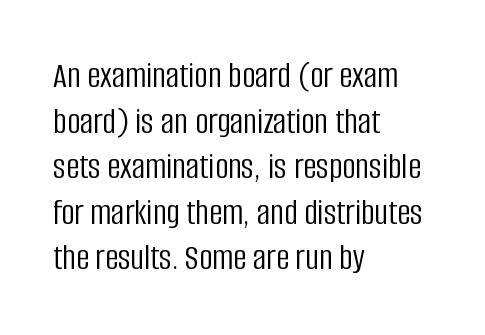
Default kerning and tracking; the words read as compact shapes. Reading down the block, your eye returns to a fixed left position each line. A sans-serif font was chosen for this passage. Do the characters align in a grid? No, the font is proportional. Only glyphs here, with clear space below each row.
